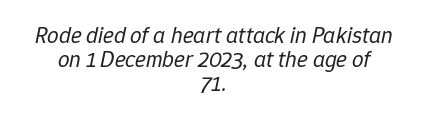
Q: Is the text bold? A: No.
Q: Is the text italic (slanted)? A: Yes, it leans right by about 12 degrees.
Q: Is the text underlined? A: No.
Q: How is the paragraph aligned? A: Centered.
Q: Is the spacing between letters normal or unusually wide? A: Normal.
Q: Is the spacing between lines tight, normal or loose? A: Tight.
